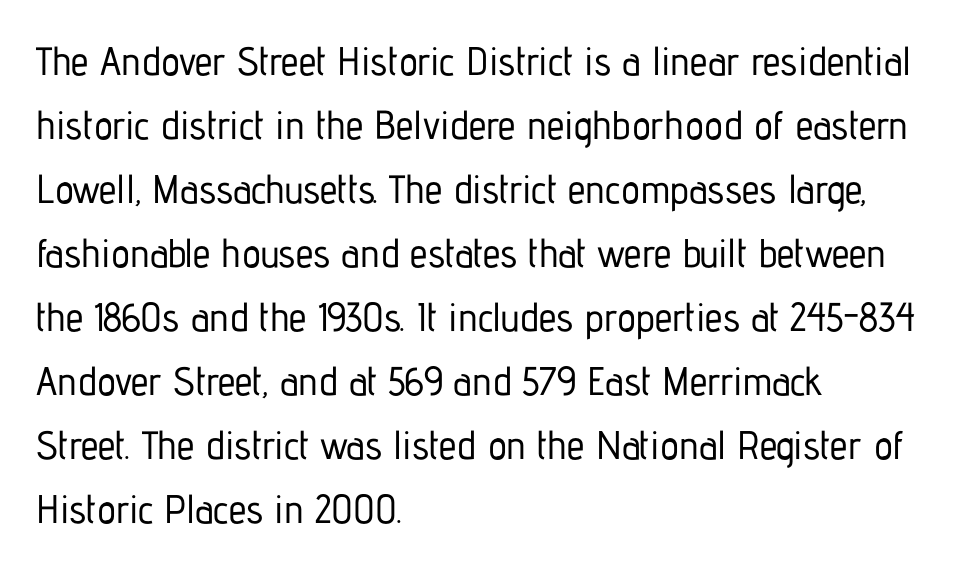
{"serif": "no", "italic": "no", "width": "condensed", "stroke_contrast": "low", "x_height": "medium", "monospaced": "no", "underline": "no", "align": "left", "line_spacing": "normal", "line_spacing_ratio": 1.6, "letter_spacing": "normal", "letter_spacing_em": 0.0, "glyph_px": 40}
